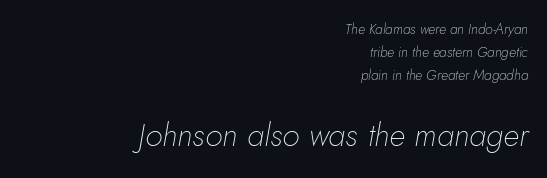
The image shows 32 px thin type, italic (leaning right); set right-aligned, normal line spacing (1.63x), normal letter spacing, not underlined; the second (bottom) block is 2.29x larger; low stroke contrast and a small x-height.
